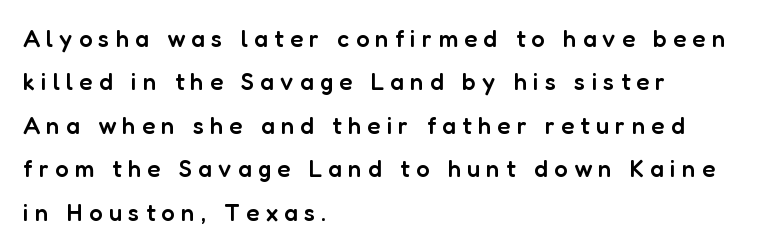
{"italic": "no", "bold": "semi", "underline": "no", "align": "left", "line_spacing_ratio": 1.81, "letter_spacing": "wide", "letter_spacing_em": 0.26, "glyph_px": 24}
